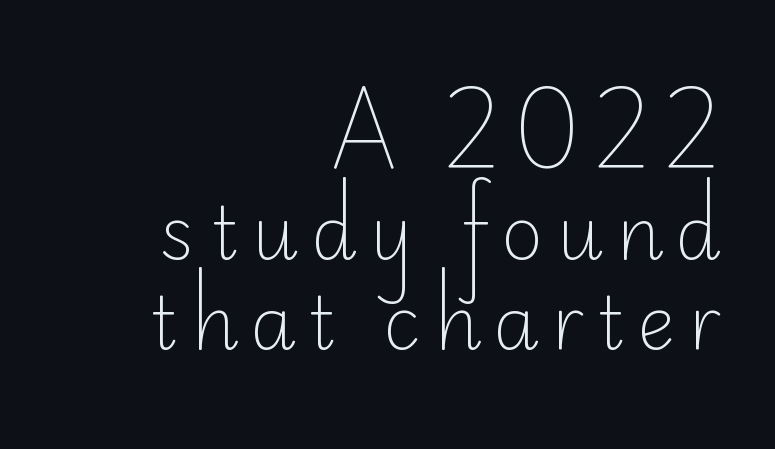
{"serif": "no", "italic": "no", "bold": "no", "weight": "light", "width": "normal", "stroke_contrast": "low", "x_height": "small", "monospaced": "no", "underline": "no", "align": "right", "line_spacing_ratio": 1.24, "glyph_px": 73}
